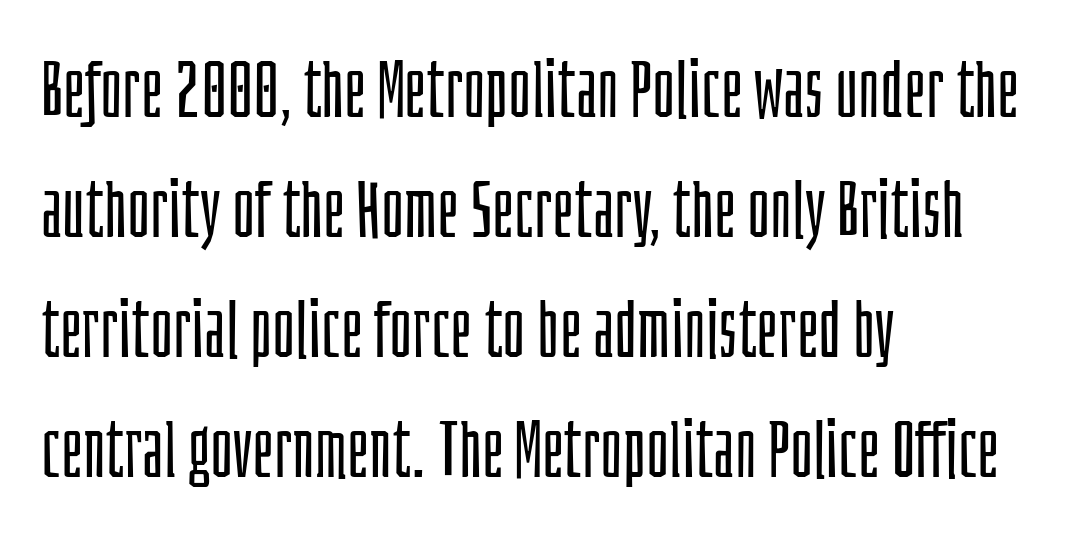
{"serif": "no", "italic": "no", "bold": "no", "weight": "light", "width": "condensed", "stroke_contrast": "low", "x_height": "large", "monospaced": "no", "underline": "no", "align": "left", "line_spacing": "normal", "line_spacing_ratio": 1.54, "letter_spacing": "normal", "letter_spacing_em": 0.0, "glyph_px": 78}
